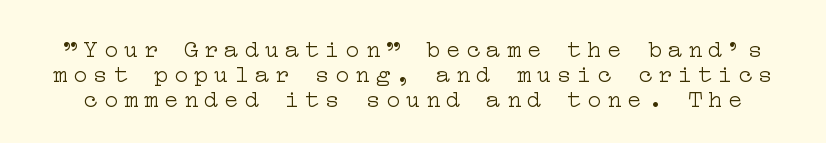
The image shows 24 px text type, upright; set tight line spacing (1.04x), unusually wide letter spacing (+0.24 em), not underlined.
